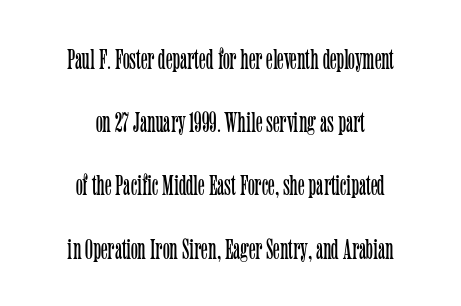
{"serif": "yes", "italic": "no", "bold": "no", "weight": "light", "width": "condensed", "stroke_contrast": "low", "x_height": "medium", "monospaced": "no", "underline": "no", "align": "center", "line_spacing": "loose", "line_spacing_ratio": 2.18, "letter_spacing": "normal", "letter_spacing_em": 0.0, "glyph_px": 29}
